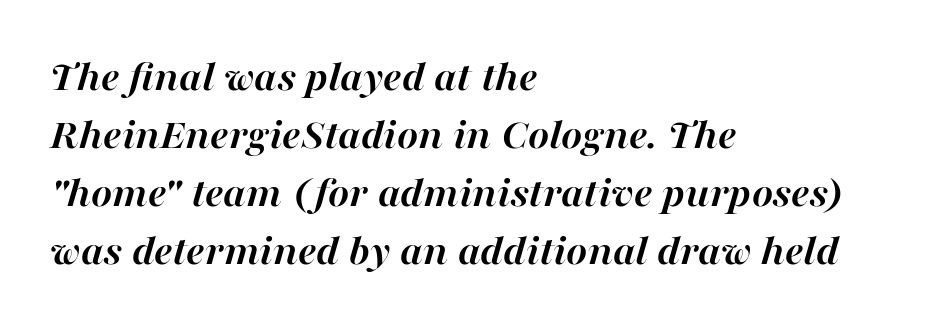
Bold? Absolutely — the strokes are thick and heavy. The specimen omits any rule beneath the text block's lines. The rendering uses natural spacing where letterforms have individual widths. What stands out about the letter spacing? Nothing — it is the standard amount. The line-height multiplier appears to be the usual default.
